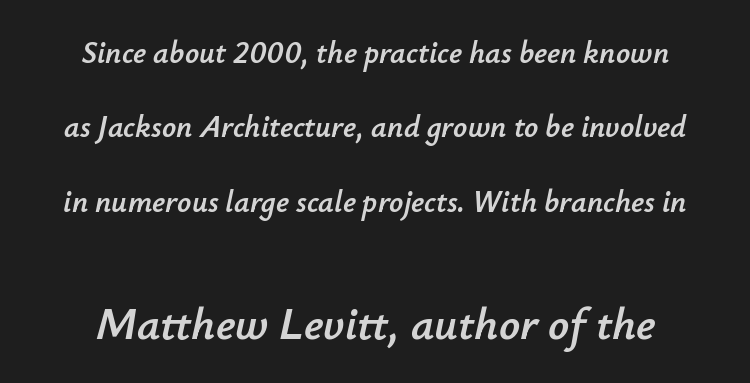
{"italic": "yes", "lean": "right", "slant_degrees": 12, "width": "normal", "stroke_contrast": "low", "x_height": "small", "monospaced": "no", "underline": "no", "line_spacing": "loose", "line_spacing_ratio": 2.4, "letter_spacing": "normal", "letter_spacing_em": 0.0, "larger_block": "second", "size_ratio": 1.48, "glyph_px": 46}
